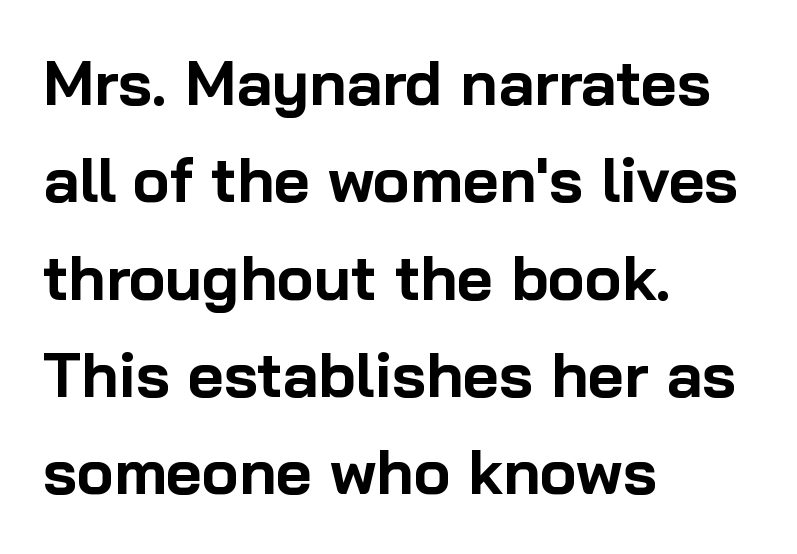
{"serif": "no", "italic": "no", "bold": "yes", "weight": "bold", "width": "normal", "stroke_contrast": "low", "x_height": "medium", "monospaced": "no", "underline": "no", "align": "left", "line_spacing": "normal", "line_spacing_ratio": 1.57, "letter_spacing": "normal", "letter_spacing_em": 0.0, "glyph_px": 62}
